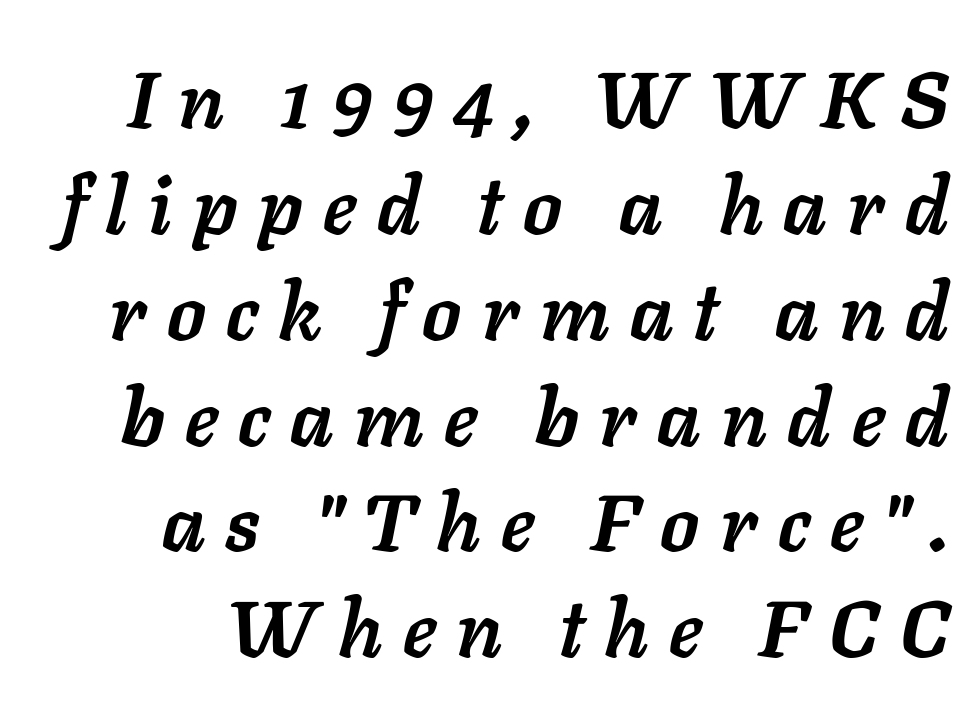
The image shows 79 px semibold type, italic (leaning right); set normal line spacing (1.34x), unusually wide letter spacing (+0.26 em), not underlined; low stroke contrast and a medium x-height.
